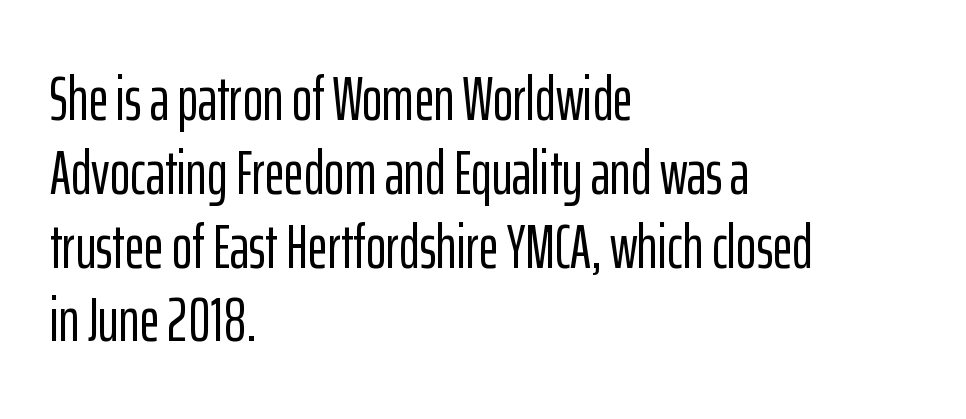
The image shows 61 px condensed sans-serif type, upright; set left-aligned, line spacing 1.21x, normal letter spacing, not underlined; low stroke contrast and a medium x-height.
